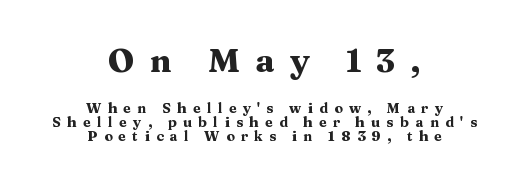
Descender tails drop into unmarked territory. A student would notice the top passage is typeset larger than what follows. Proportional: the letters do not fall into vertical columns. I'd describe the lettering as bold — thick and assertive.
